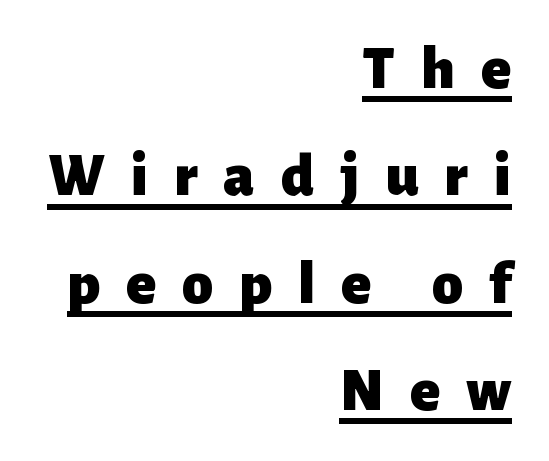
The image shows 62 px heavy sans-serif type, upright; set right-aligned, line spacing 1.73x, unusually wide letter spacing (+0.42 em), underlined; low stroke contrast and a medium x-height.
